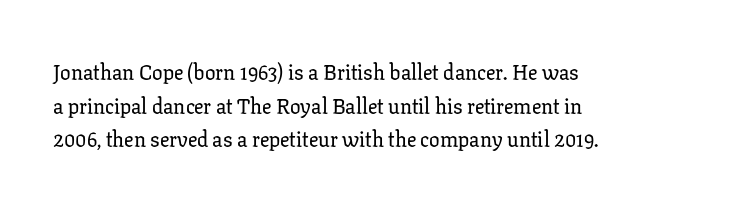
The image shows 21 px text type, upright; set left-aligned, normal line spacing (1.6x), normal letter spacing, not underlined.
